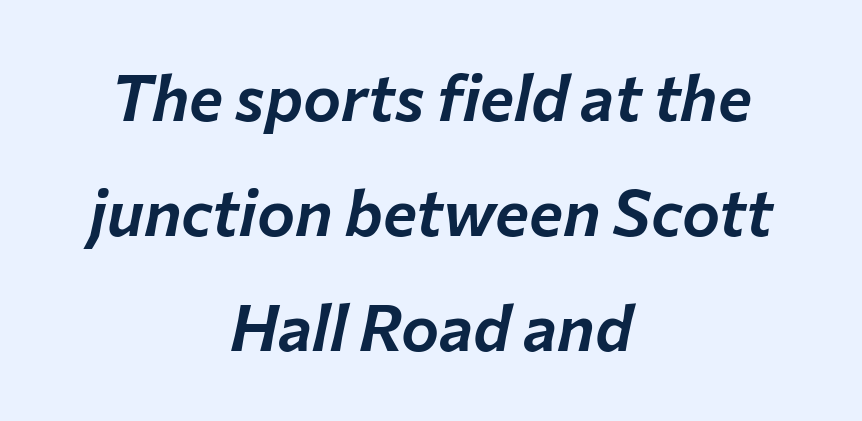
The image shows 64 px text type, italic (leaning right); set centered, line spacing 1.8x, normal letter spacing, not underlined; low stroke contrast and a medium x-height.
